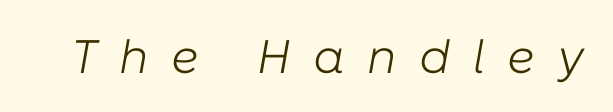
{"italic": "yes", "lean": "right", "slant_degrees": 10, "bold": "no", "weight": "light", "width": "normal", "stroke_contrast": "low", "x_height": "medium", "monospaced": "no", "underline": "no", "letter_spacing": "wide", "letter_spacing_em": 0.48, "glyph_px": 47}
